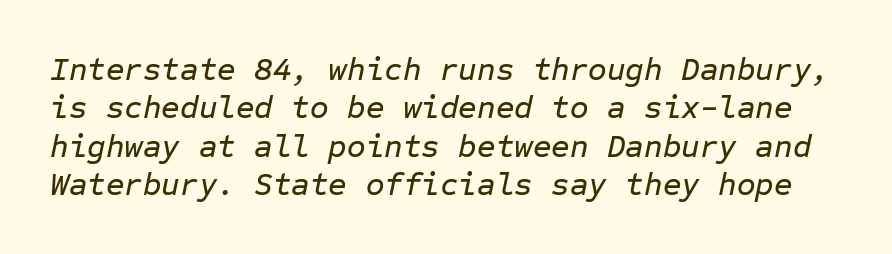
The image shows 32 px text type, italic (leaning right), monospaced; set line spacing 1.2x, normal letter spacing, not underlined; low stroke contrast and a medium x-height.
